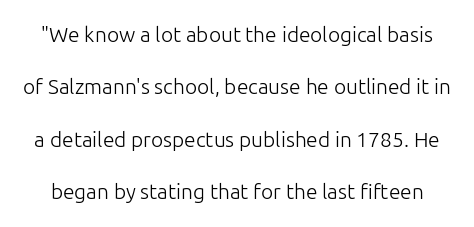
{"italic": "no", "bold": "no", "underline": "no", "line_spacing": "loose", "line_spacing_ratio": 2.49, "letter_spacing": "normal", "letter_spacing_em": 0.0, "glyph_px": 21}
